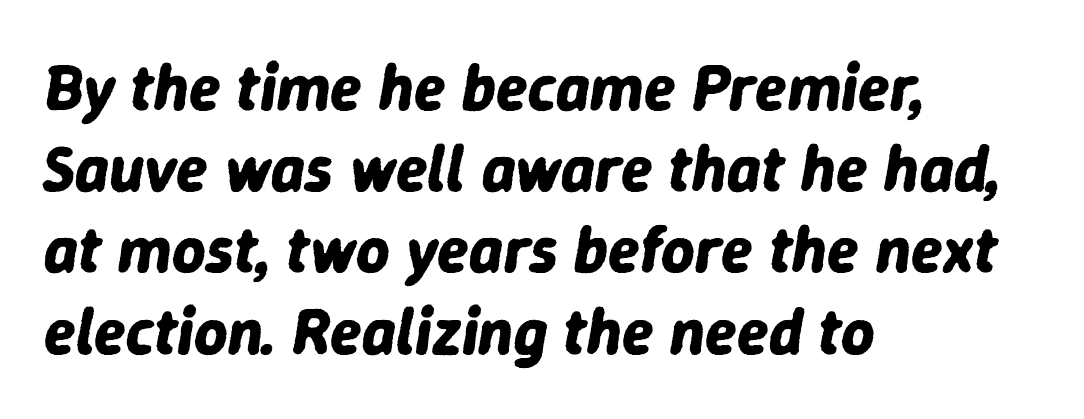
Looks like regular typesetting: each glyph gets only the width it needs. Descenders are the only things crossing below the line. In terms of posture, this sample is oblique. Heft: maximum for text — a bold.
